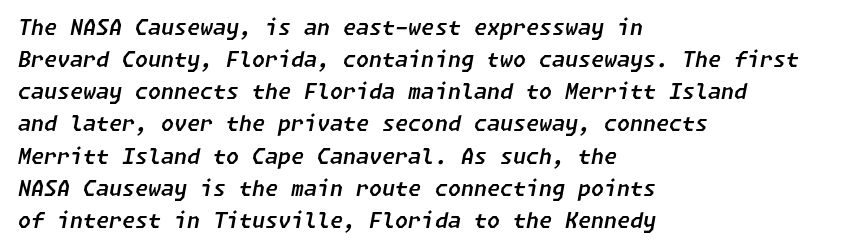
{"italic": "yes", "lean": "right", "slant_degrees": 11, "underline": "no", "align": "left", "line_spacing": "normal", "line_spacing_ratio": 1.53, "letter_spacing": "normal", "letter_spacing_em": 0.0, "glyph_px": 21}
